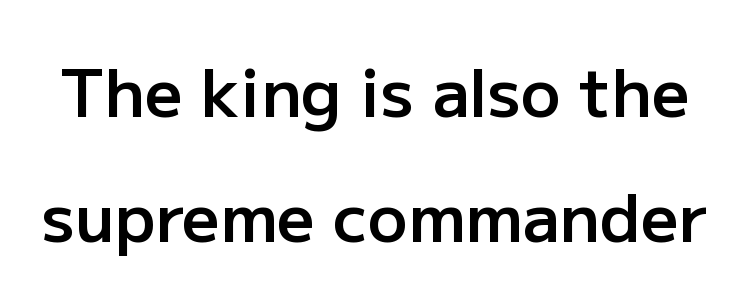
{"serif": "no", "italic": "no", "bold": "semi", "weight": "semibold", "width": "normal", "stroke_contrast": "low", "x_height": "medium", "monospaced": "no", "underline": "no", "line_spacing_ratio": 1.89, "letter_spacing": "normal", "letter_spacing_em": 0.0, "glyph_px": 66}
